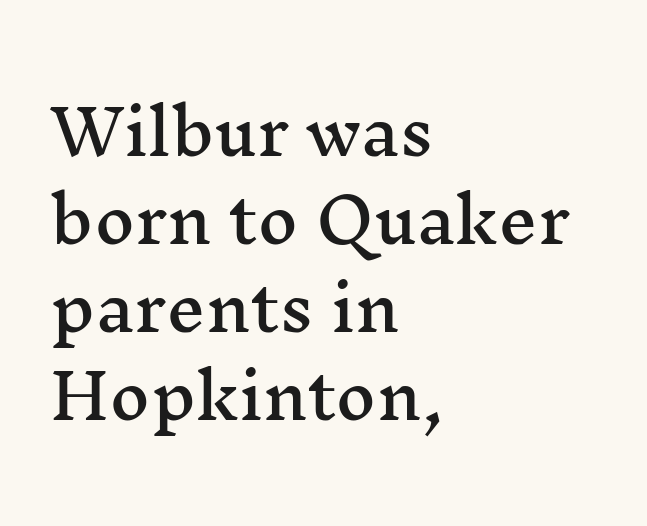
The image shows 62 px wide serif type, upright; set left-aligned, normal line spacing (1.42x), normal letter spacing, not underlined; medium stroke contrast and a medium x-height.
